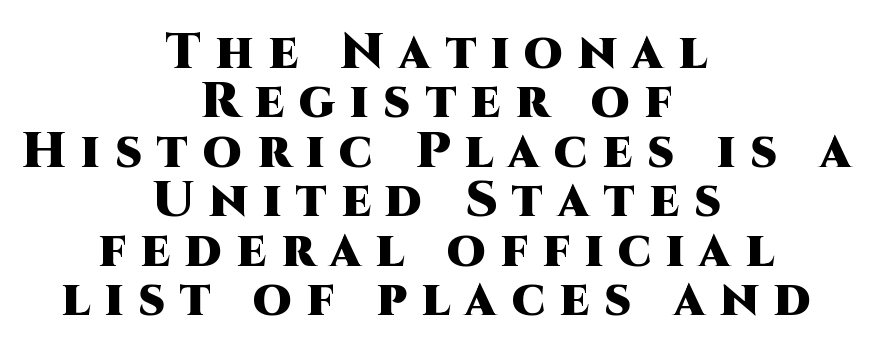
Q: Is the text bold? A: Yes.
Q: Is the text italic (slanted)? A: No, it is upright.
Q: Is the typeface a serif or a sans-serif typeface? A: Sans-serif.
Q: Is the text underlined? A: No.
Q: How is the paragraph aligned? A: Centered.
Q: Is the spacing between letters normal or unusually wide? A: Unusually wide.
Q: Is the spacing between lines tight, normal or loose? A: Tight.
Q: Width (condensed, normal, or wide)? A: Normal.
Q: Stroke contrast? A: High.
Q: x-height? A: Large.
Q: Monospaced? A: No.
